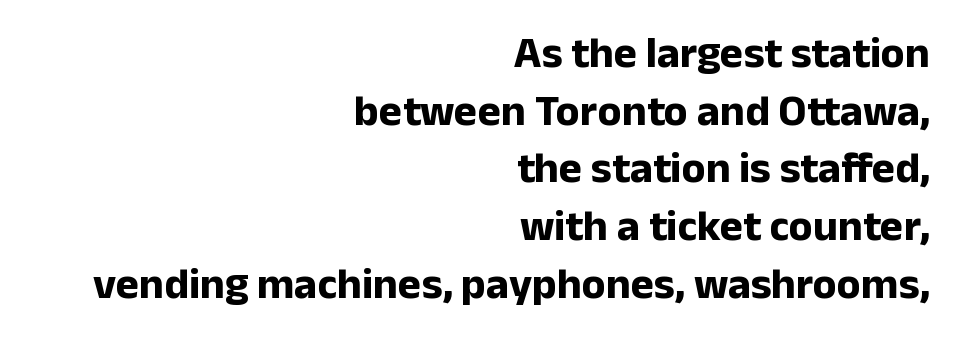
{"serif": "no", "italic": "no", "bold": "yes", "weight": "bold", "width": "normal", "stroke_contrast": "low", "x_height": "medium", "monospaced": "no", "underline": "no", "align": "right", "line_spacing": "normal", "line_spacing_ratio": 1.31, "letter_spacing": "normal", "letter_spacing_em": 0.0, "glyph_px": 44}
